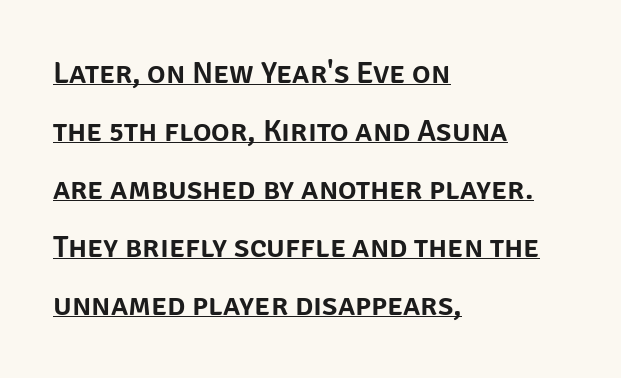
Q: Is the text italic (slanted)? A: No, it is upright.
Q: Is the typeface a serif or a sans-serif typeface? A: Sans-serif.
Q: Is the text underlined? A: Yes.
Q: How is the paragraph aligned? A: Left-aligned.
Q: Is the spacing between letters normal or unusually wide? A: Normal.
Q: Width (condensed, normal, or wide)? A: Normal.
Q: Stroke contrast? A: Low.
Q: x-height? A: Large.
Q: Monospaced? A: No.
